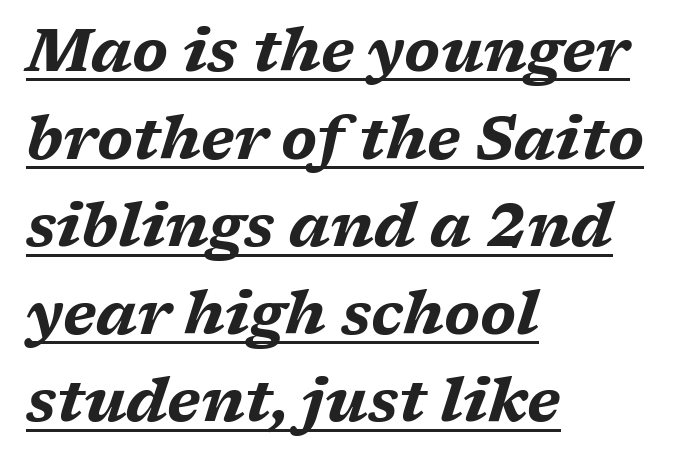
Notice how descenders clear the ascenders below comfortably — that's standard leading. Underline: present. The text carries the slant typical of an italic or oblique font. The face used here is proportionally spaced, like ordinary book or web type. How are the letters spaced? Ordinarily, with no added tracking. Stroke thickness is high; the sample reads as a true bold.
